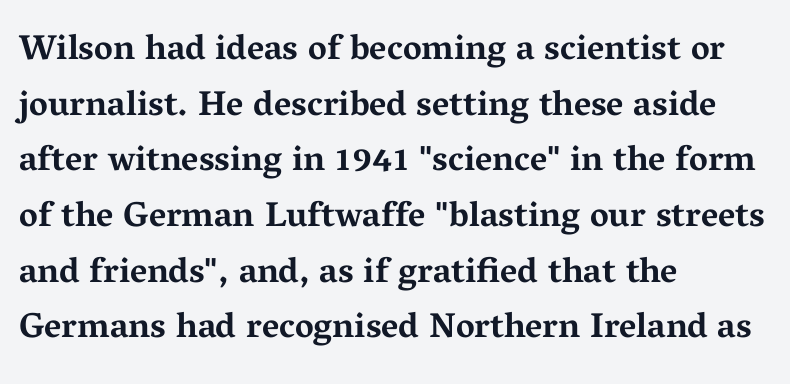
Q: Is the text bold? A: Yes.
Q: Is the text italic (slanted)? A: No, it is upright.
Q: Is the typeface a serif or a sans-serif typeface? A: Serif.
Q: Is the text underlined? A: No.
Q: How is the paragraph aligned? A: Left-aligned.
Q: Is the spacing between letters normal or unusually wide? A: Normal.
Q: Is the spacing between lines tight, normal or loose? A: Normal.
Q: Width (condensed, normal, or wide)? A: Wide.
Q: Stroke contrast? A: Medium.
Q: x-height? A: Medium.
Q: Monospaced? A: No.
